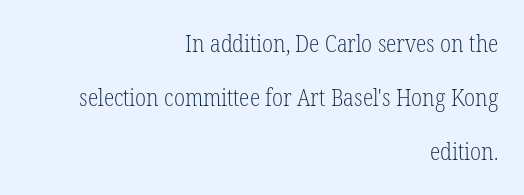
The weight would be labelled regular, book, light, or lighter still. The ragged edge is on the left, which tells us the setting is flush right. Between one letter and the next there's only the usual sliver of space. A bare baseline throughout the passage. Vertically, the passage feels expansive, rows floating well apart.
